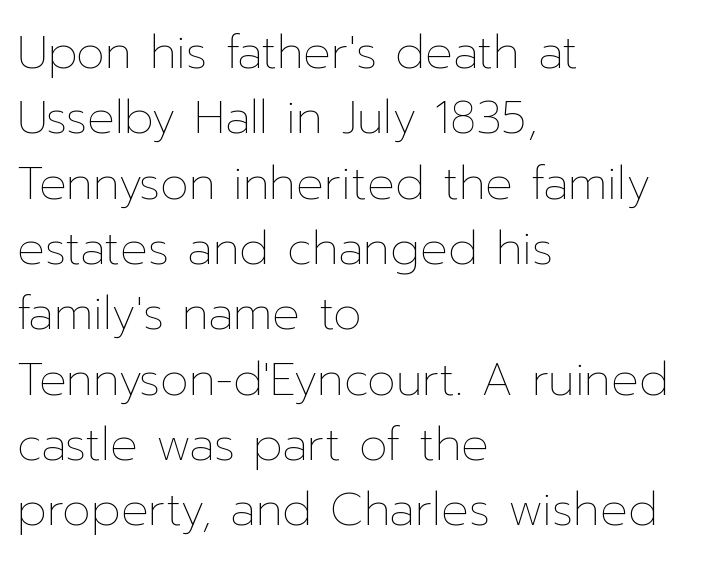
Q: Is the text bold? A: No.
Q: Is the text italic (slanted)? A: No, it is upright.
Q: Is the text underlined? A: No.
Q: How is the paragraph aligned? A: Left-aligned.
Q: Is the spacing between letters normal or unusually wide? A: Normal.
Q: Is the spacing between lines tight, normal or loose? A: Normal.
Q: Width (condensed, normal, or wide)? A: Normal.
Q: Stroke contrast? A: Low.
Q: x-height? A: Medium.
Q: Monospaced? A: No.
